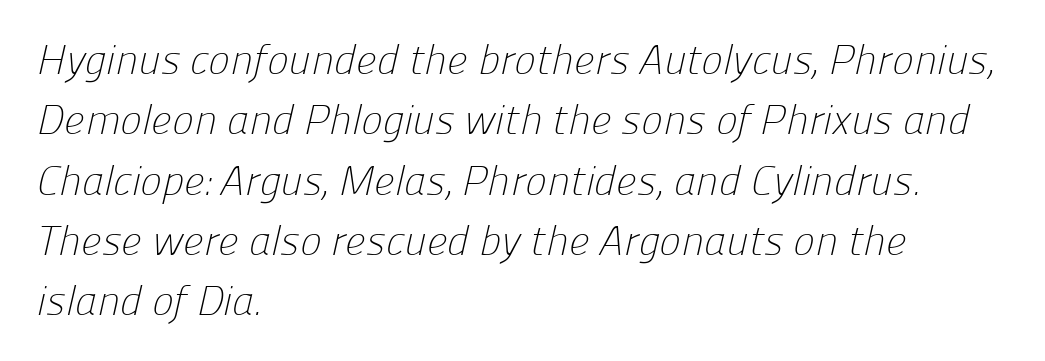
Q: Is the text bold? A: No.
Q: Is the typeface a serif or a sans-serif typeface? A: Sans-serif.
Q: Is the text underlined? A: No.
Q: How is the paragraph aligned? A: Left-aligned.
Q: Is the spacing between letters normal or unusually wide? A: Normal.
Q: Is the spacing between lines tight, normal or loose? A: Normal.
Q: Width (condensed, normal, or wide)? A: Normal.
Q: Stroke contrast? A: Low.
Q: x-height? A: Medium.
Q: Monospaced? A: No.
